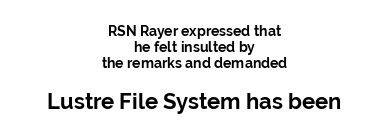
The image shows 22 px bold type, upright; set centered, tight line spacing (1.15x), normal letter spacing, not underlined; the second (bottom) block is 1.57x larger.
